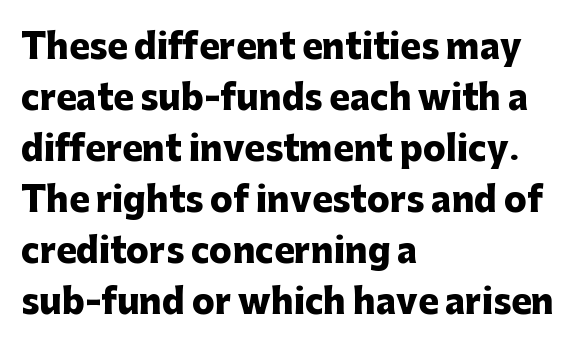
Rule under the text: the space is simply empty. Note the varied advance widths — an 'i' is clearly narrower than an 'm'. The type family on display is of the sans-serif kind. This is roman type, the default non-slanted kind.
